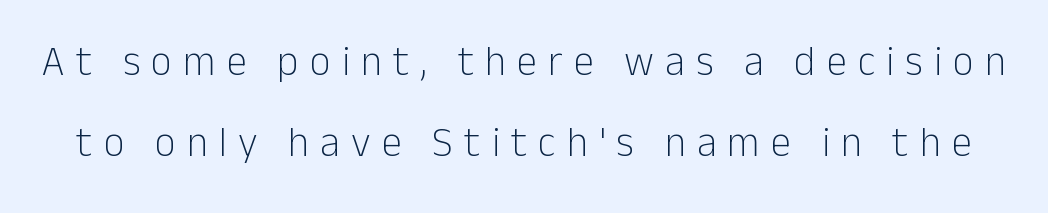
The image shows 41 px light sans-serif type, upright; set loose line spacing (1.98x), unusually wide letter spacing (+0.27 em), not underlined; low stroke contrast and a medium x-height.
